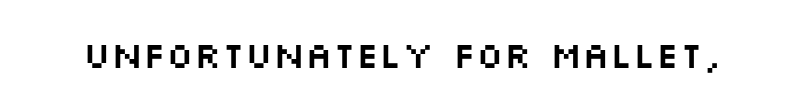
Letterform terminals end flat and unadorned throughout the passage. The letters sit at their default tracking, neither squeezed nor spread. Spacing verdict: proportional, widths tailored to each character. The space beneath each line is pristine and unruled.
